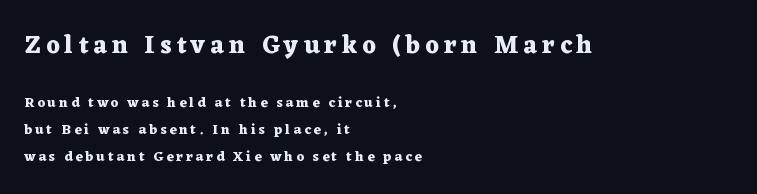
The image shows 25 px bold type, upright; set left-aligned, loose line spacing (1.9x), unusually wide letter spacing (+0.2 em), not underlined; the first (top) block is 1.79x larger.
